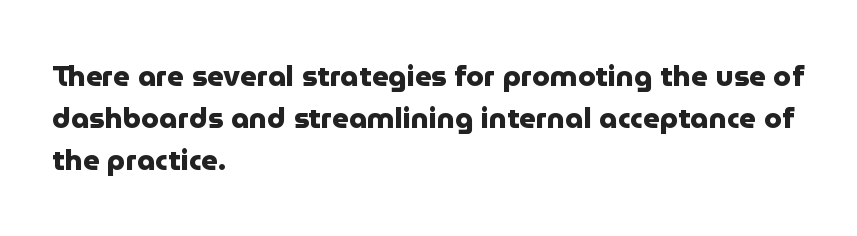
Q: Is the text bold? A: Yes.
Q: Is the text italic (slanted)? A: No, it is upright.
Q: Is the typeface a serif or a sans-serif typeface? A: Sans-serif.
Q: Is the text underlined? A: No.
Q: How is the paragraph aligned? A: Left-aligned.
Q: Is the spacing between letters normal or unusually wide? A: Normal.
Q: Is the spacing between lines tight, normal or loose? A: Normal.
Q: Width (condensed, normal, or wide)? A: Normal.
Q: Stroke contrast? A: Low.
Q: x-height? A: Medium.
Q: Monospaced? A: No.
